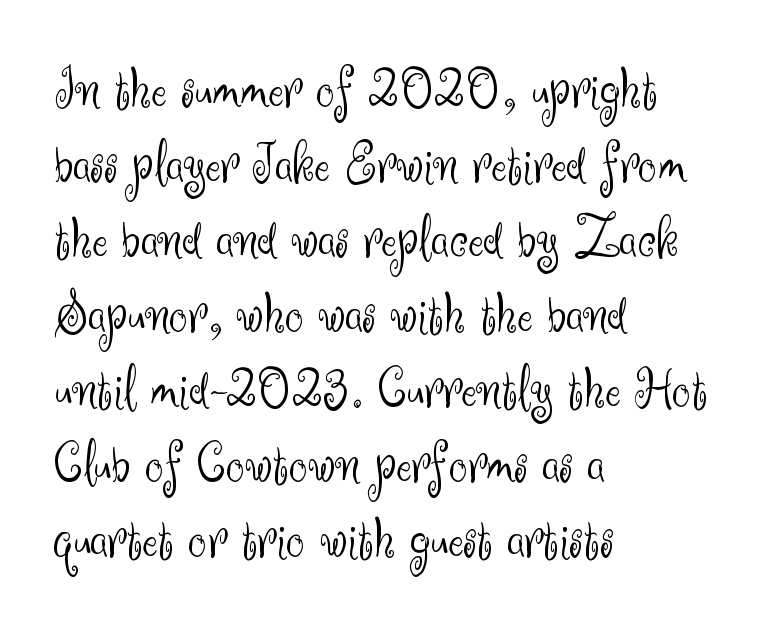
Q: Is the text bold? A: No.
Q: Is the text italic (slanted)? A: No, it is upright.
Q: Is the typeface a serif or a sans-serif typeface? A: Sans-serif.
Q: Is the text underlined? A: No.
Q: How is the paragraph aligned? A: Left-aligned.
Q: Is the spacing between letters normal or unusually wide? A: Normal.
Q: Is the spacing between lines tight, normal or loose? A: Normal.
Q: Width (condensed, normal, or wide)? A: Normal.
Q: Stroke contrast? A: Medium.
Q: x-height? A: Small.
Q: Monospaced? A: No.
